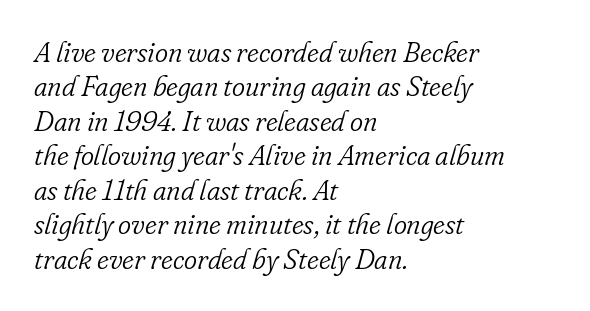
Weight: in the light-to-regular range. These lines are rendered in a variable-pitch font. Each line starts at the same left margin while the right side varies. Does the type have serifs? Yes, each stem ends in a small foot.
